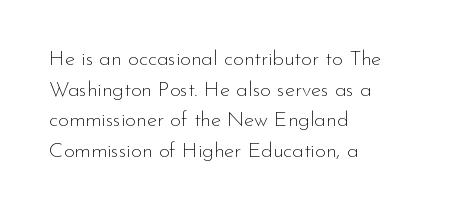
{"italic": "no", "bold": "no", "underline": "no", "align": "left", "line_spacing": "normal", "line_spacing_ratio": 1.46, "letter_spacing": "normal", "letter_spacing_em": 0.0, "glyph_px": 21}
